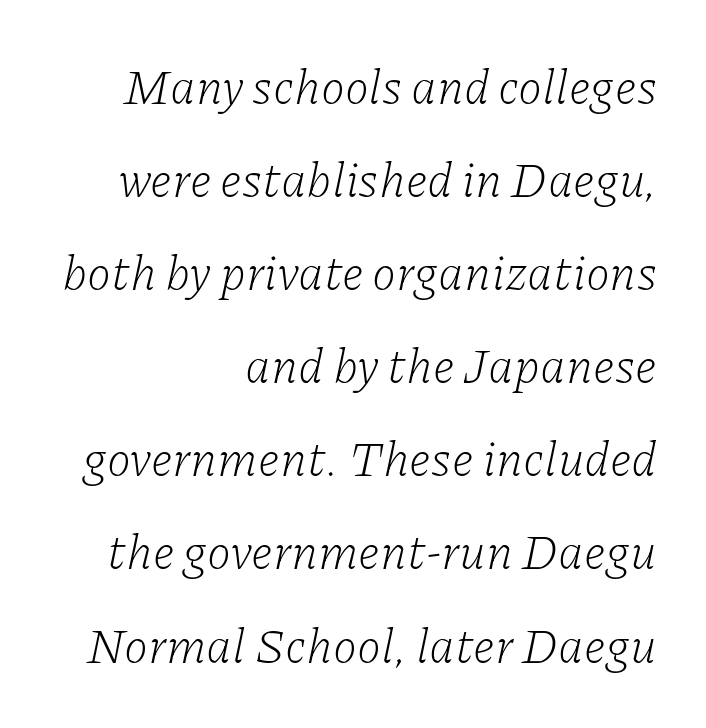
The image shows 49 px light serif type, italic (leaning right); set right-aligned, loose line spacing (1.9x), normal letter spacing, not underlined; low stroke contrast and a medium x-height.
